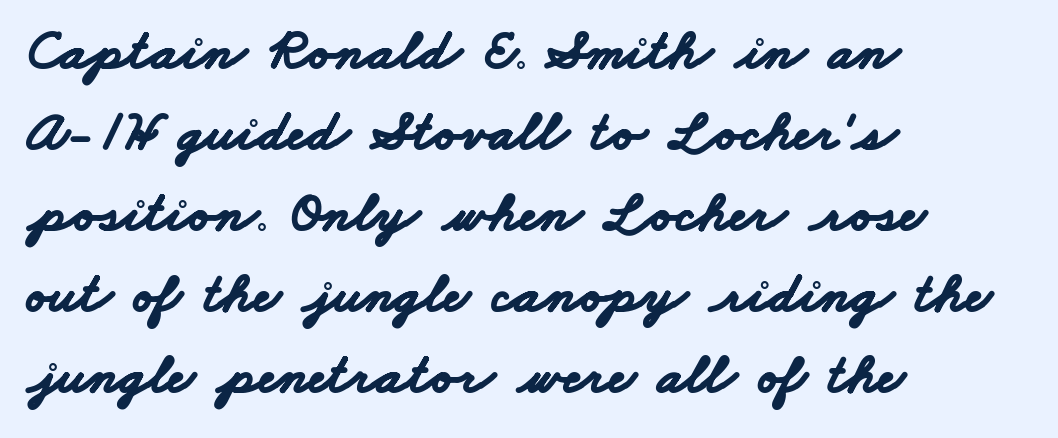
{"serif": "no", "bold": "yes", "weight": "bold", "width": "wide", "stroke_contrast": "low", "x_height": "small", "monospaced": "no", "underline": "no", "align": "left", "line_spacing": "normal", "line_spacing_ratio": 1.42, "letter_spacing": "normal", "letter_spacing_em": 0.0, "glyph_px": 57}
